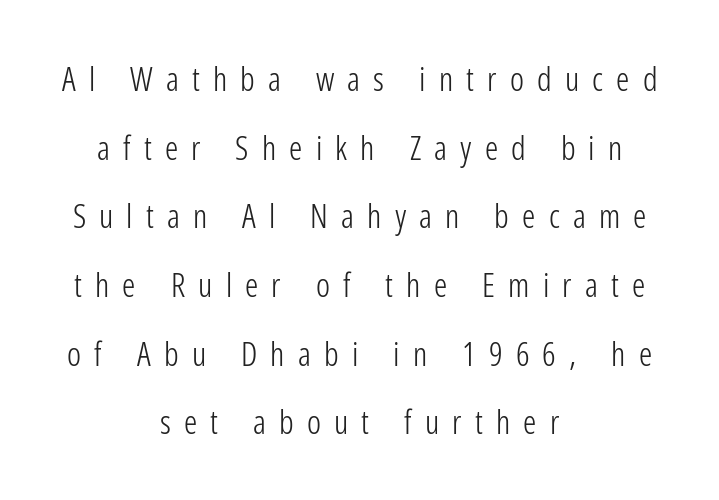
{"serif": "no", "italic": "no", "bold": "no", "weight": "light", "width": "condensed", "stroke_contrast": "low", "x_height": "medium", "monospaced": "no", "underline": "no", "align": "center", "line_spacing": "loose", "line_spacing_ratio": 2.08, "letter_spacing": "wide", "letter_spacing_em": 0.4, "glyph_px": 33}
